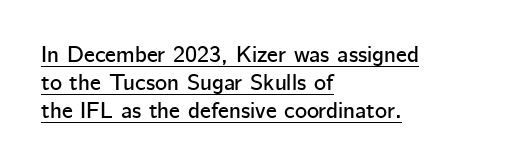
{"italic": "no", "underline": "yes", "align": "left", "line_spacing_ratio": 1.21, "letter_spacing": "normal", "letter_spacing_em": 0.0, "glyph_px": 23}
